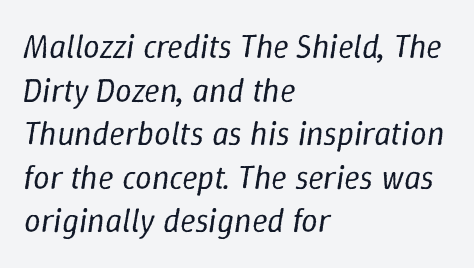
The image shows 33 px regular-weight type, italic (leaning right); set left-aligned, normal line spacing (1.32x), normal letter spacing, not underlined; low stroke contrast and a medium x-height.
